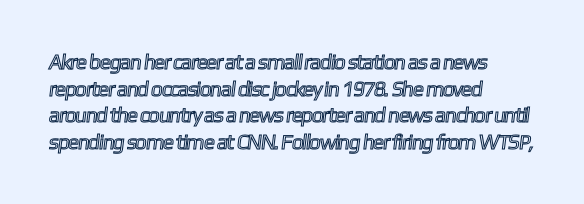
Q: Is the text underlined? A: No.
Q: How is the paragraph aligned? A: Left-aligned.
Q: Is the spacing between letters normal or unusually wide? A: Normal.
Q: Is the spacing between lines tight, normal or loose? A: Normal.
